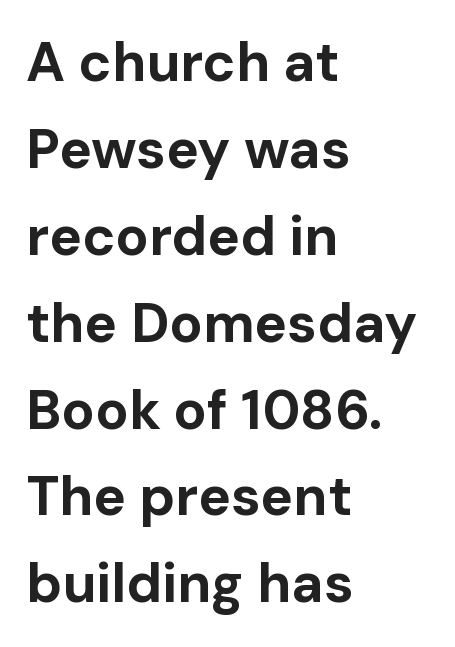
The image shows 55 px bold sans-serif type, upright; set left-aligned, normal line spacing (1.58x), normal letter spacing, not underlined; low stroke contrast and a medium x-height.
